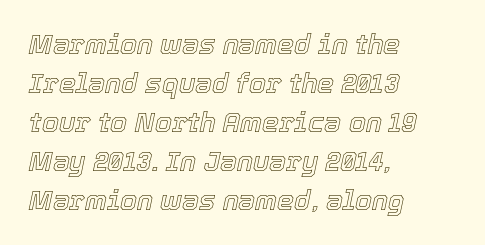
What's the leading like? Ordinary, nothing unusual. Short and long lines alike share a common starting point at left. If you drew a line through each stem, it would be angled. Look at the tracking — it's just the regular setting, nothing added.
